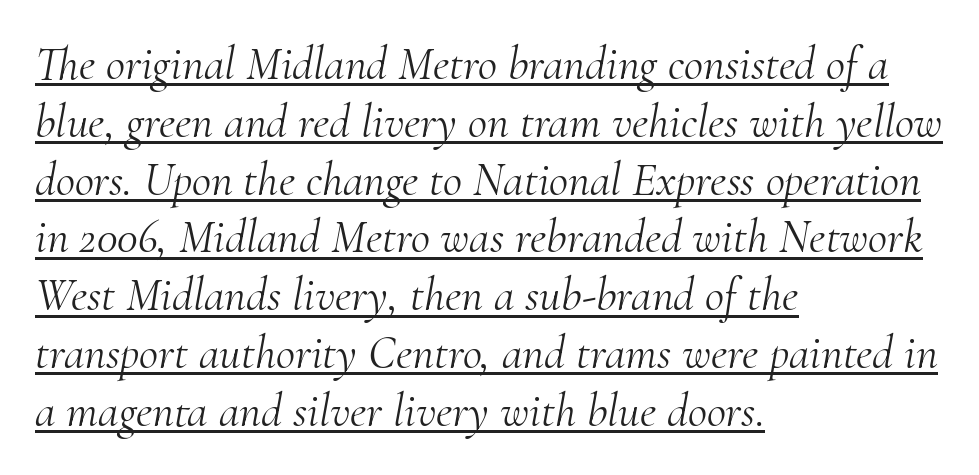
Q: Is the text bold? A: No.
Q: Is the text italic (slanted)? A: Yes, it leans right by about 10 degrees.
Q: Is the typeface a serif or a sans-serif typeface? A: Serif.
Q: Is the text underlined? A: Yes.
Q: How is the paragraph aligned? A: Left-aligned.
Q: Is the spacing between letters normal or unusually wide? A: Normal.
Q: Width (condensed, normal, or wide)? A: Normal.
Q: Stroke contrast? A: Medium.
Q: x-height? A: Small.
Q: Monospaced? A: No.
